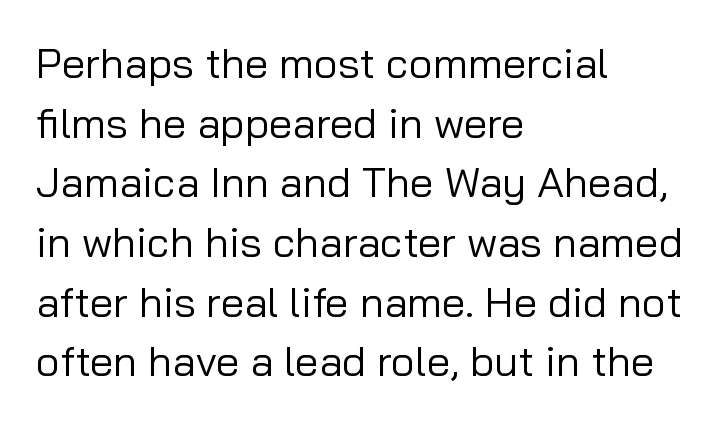
These lines keep a tight, regular rhythm from letter to letter. A typesetter would call this proportional, since set widths differ per character. Clear beneath every line of the passage. Regular leading.
